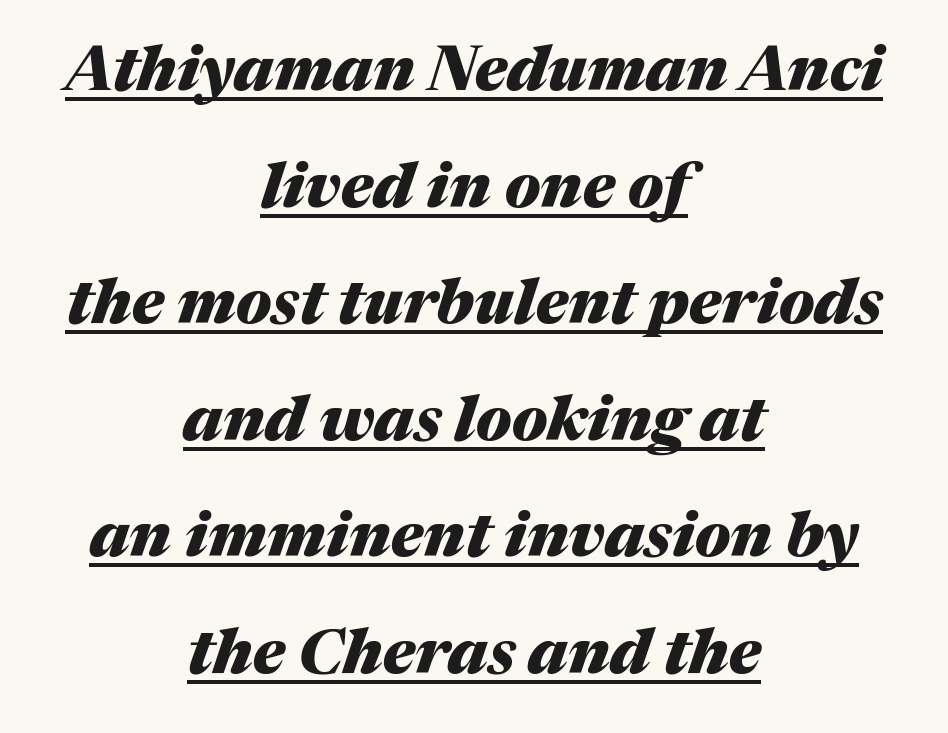
A rule runs beneath these lines of type. These lines are centered, leaving both edges ragged. A typesetter would mark this as italic. You could call the tracking neutral — neither tight nor loose.
